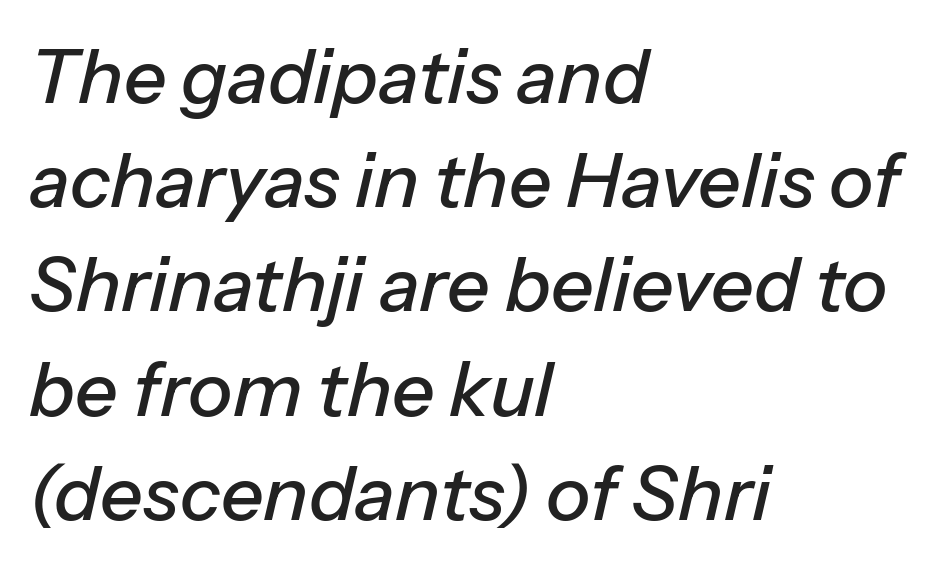
The image shows 75 px text type, italic (leaning right); set left-aligned, normal line spacing (1.39x), normal letter spacing, not underlined; low stroke contrast and a medium x-height.
